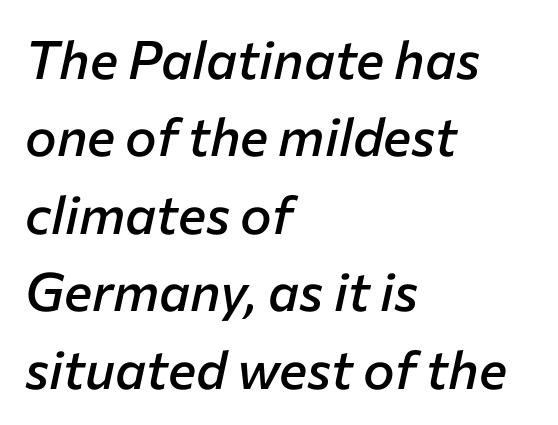
{"italic": "yes", "lean": "right", "slant_degrees": 12, "bold": "semi", "weight": "semibold", "width": "normal", "stroke_contrast": "low", "x_height": "medium", "monospaced": "no", "underline": "no", "align": "left", "line_spacing": "normal", "line_spacing_ratio": 1.46, "letter_spacing": "normal", "letter_spacing_em": 0.0, "glyph_px": 53}
